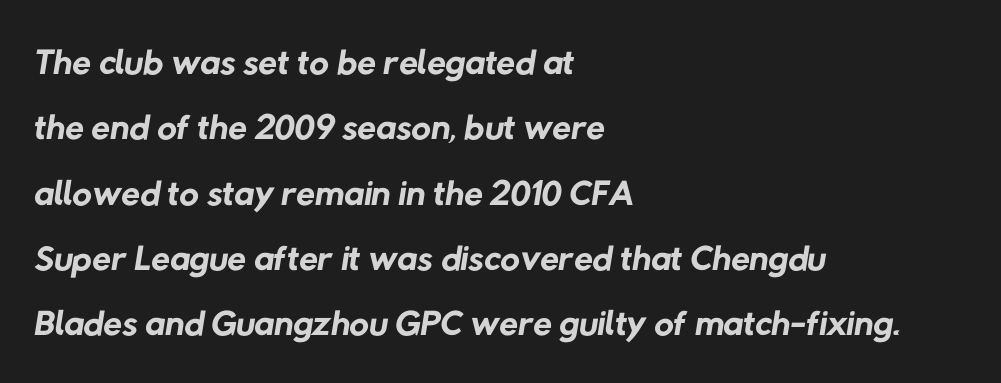
The image shows 54 px regular-weight sans-serif type; set left-aligned, line spacing 1.21x, normal letter spacing, not underlined; low stroke contrast and a medium x-height.
